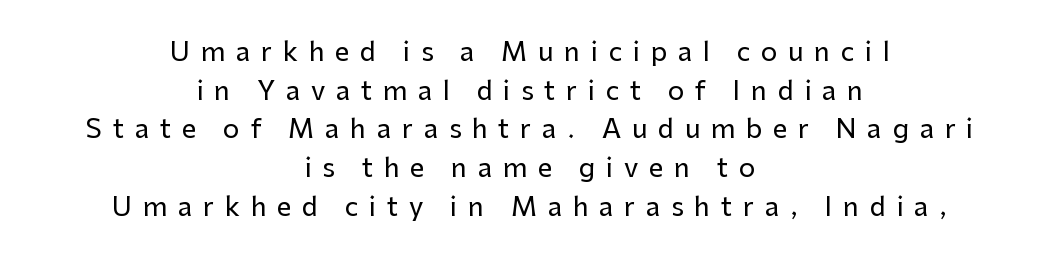
{"italic": "no", "underline": "no", "align": "center", "line_spacing": "normal", "line_spacing_ratio": 1.49, "letter_spacing": "wide", "letter_spacing_em": 0.41, "glyph_px": 26}
